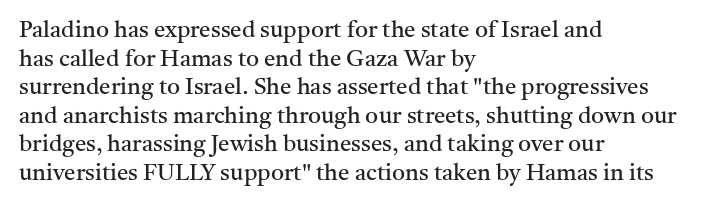
The image shows 23 px text type, upright; set left-aligned, line spacing 1.24x, normal letter spacing, not underlined.
